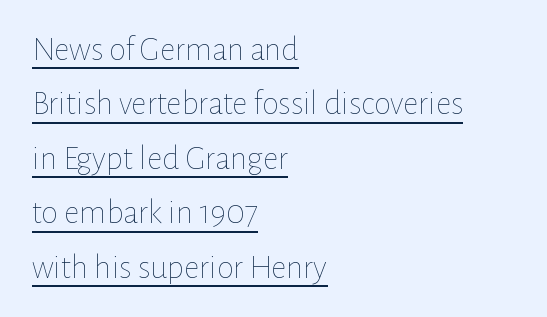
The image shows 34 px thin type, upright; set left-aligned, normal line spacing (1.6x), normal letter spacing, underlined; low stroke contrast and a medium x-height.
